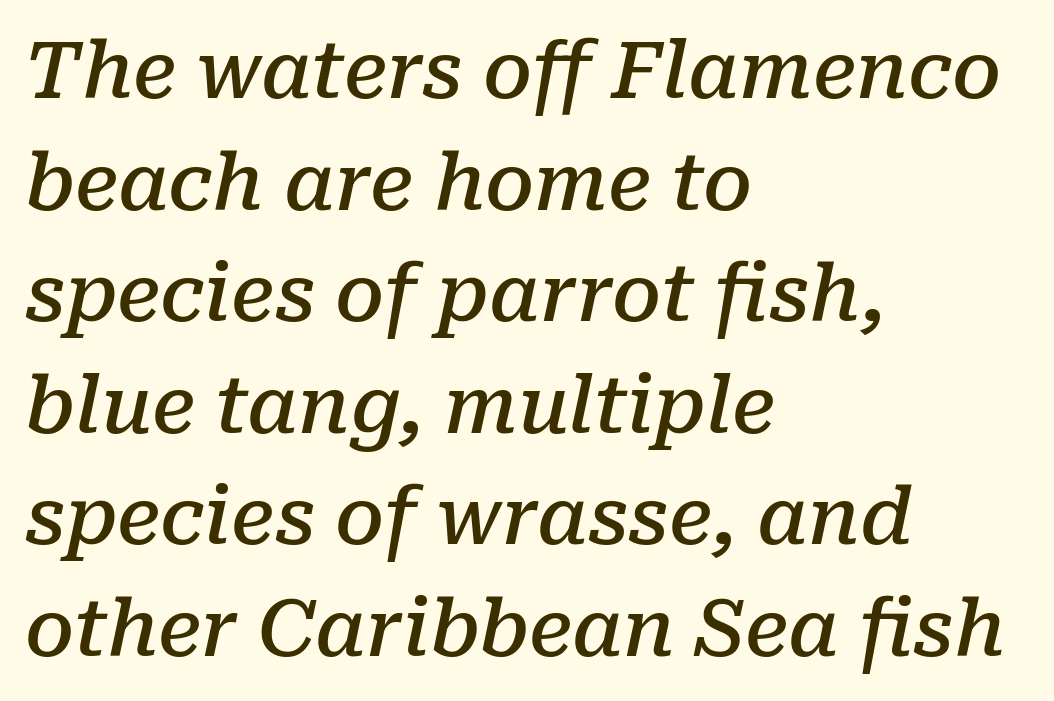
The designer left line spacing at the default. The letters advance in unequal steps, a hallmark of proportional type. The lettering tilts uniformly, giving the passage an italic look. The passage shown is semibold, sitting just below true bold.
